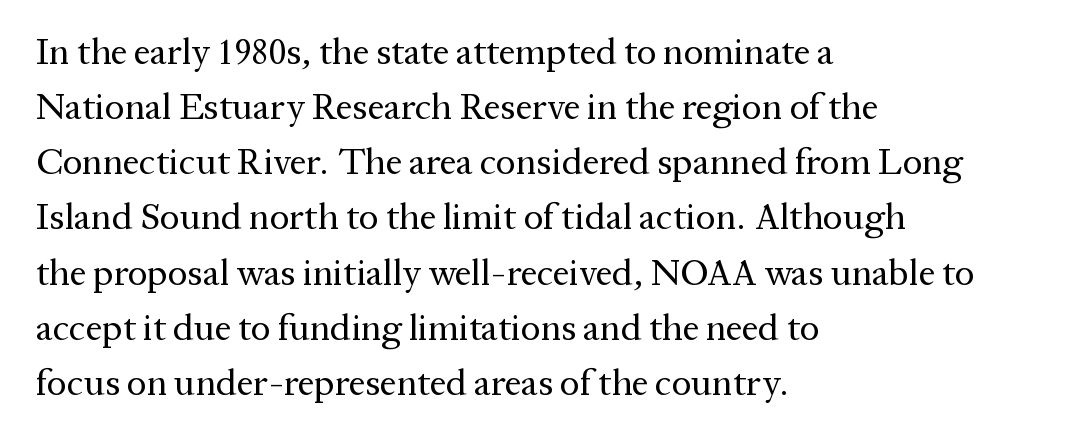
The image shows 37 px regular-weight serif type, upright; set left-aligned, normal line spacing (1.49x), normal letter spacing, not underlined; medium stroke contrast and a medium x-height.
